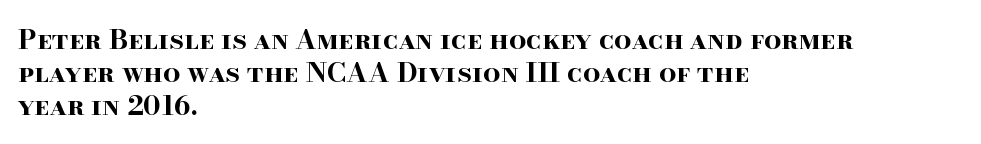
The image shows 27 px bold type, upright; set left-aligned, line spacing 1.22x, normal letter spacing, not underlined.
